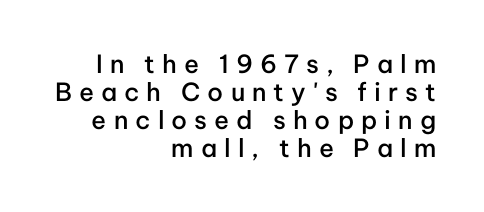
{"italic": "no", "bold": "semi", "underline": "no", "align": "right", "line_spacing": "tight", "line_spacing_ratio": 1.12, "letter_spacing": "wide", "letter_spacing_em": 0.28, "glyph_px": 25}
